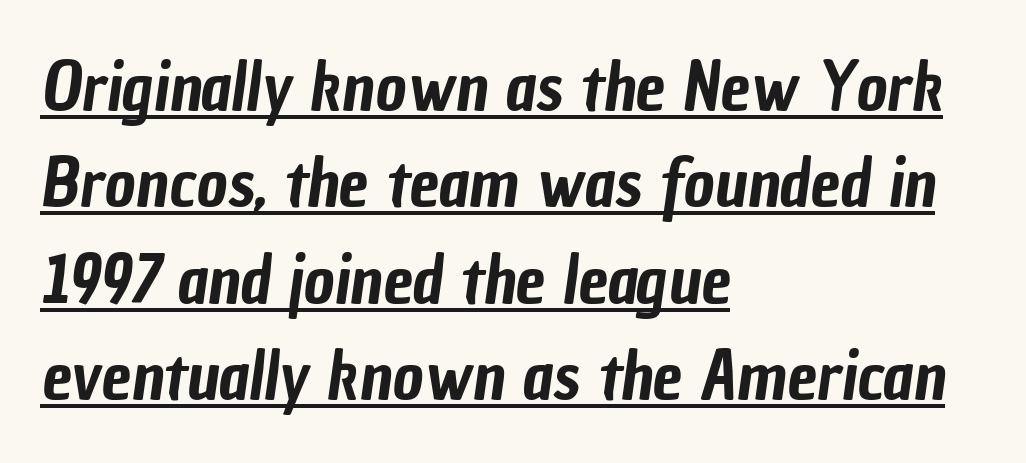
The image shows 67 px condensed sans-serif type; set left-aligned, normal line spacing (1.44x), normal letter spacing, underlined; low stroke contrast and a medium x-height.
